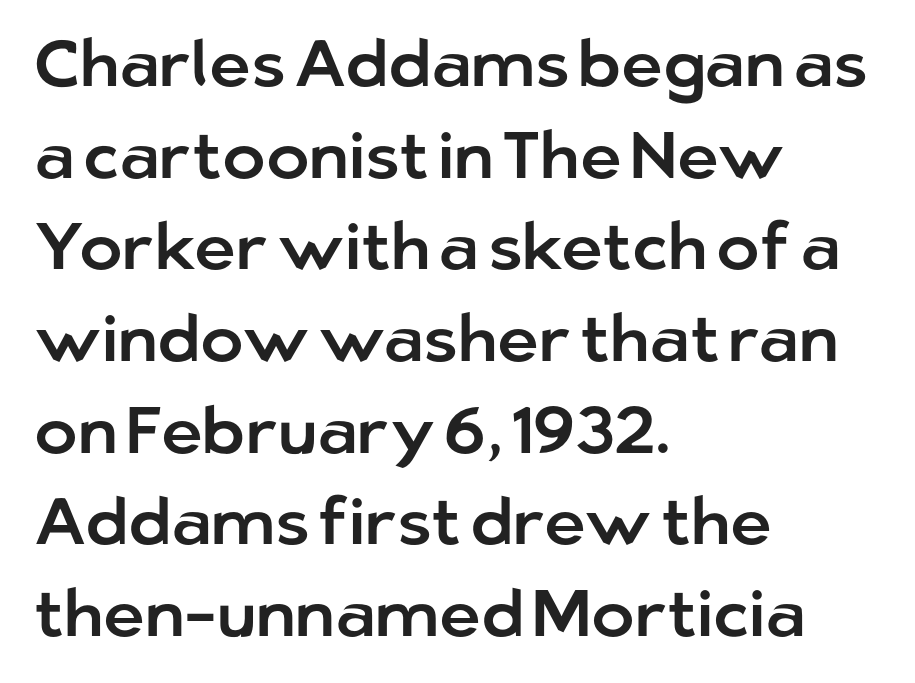
{"serif": "no", "italic": "no", "width": "normal", "stroke_contrast": "low", "x_height": "medium", "monospaced": "no", "underline": "no", "align": "left", "line_spacing": "normal", "line_spacing_ratio": 1.41, "letter_spacing": "normal", "letter_spacing_em": 0.0, "glyph_px": 65}
